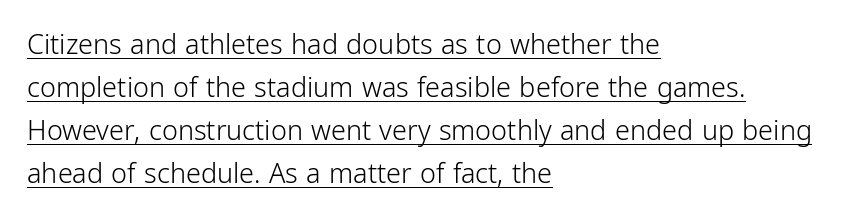
The image shows 27 px text type, upright; set left-aligned, normal line spacing (1.59x), normal letter spacing, underlined.
